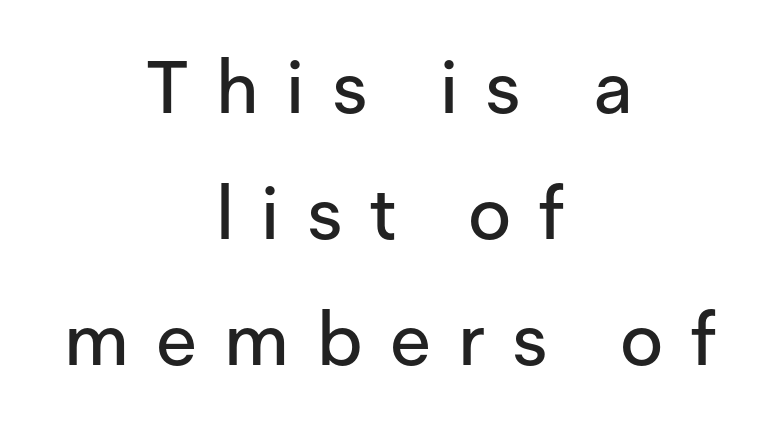
The image shows 74 px sans-serif type, upright; set centered, normal line spacing (1.7x), unusually wide letter spacing (+0.37 em), not underlined; low stroke contrast and a medium x-height.
